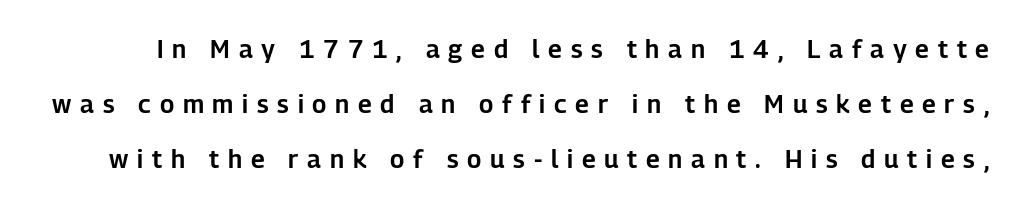
The specimen omits any rule beneath the text block's lines. Nope, not italic — everything's standing straight. The letters are spread apart with noticeably loose tracking. Does the leading feel generous? Absolutely, it's lavish.
